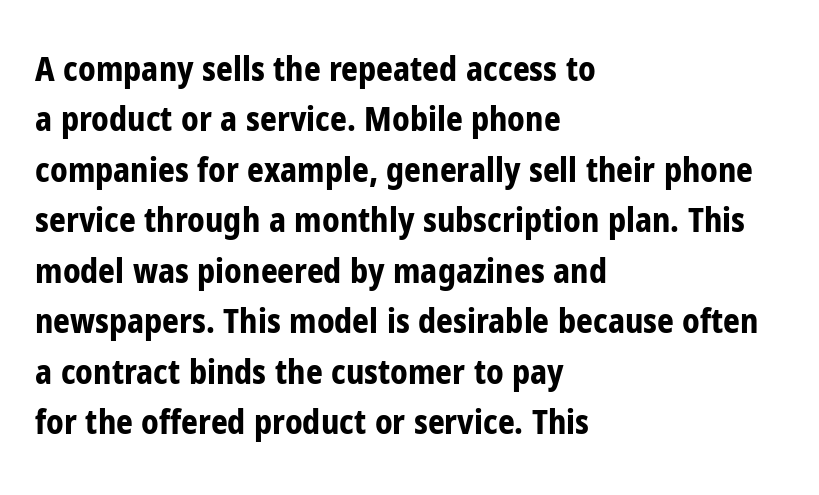
Horizontally, the lines are justified to the leading edge only. A typesetter would call this proportional, since set widths differ per character. The area under the type is left untouched. The text was rendered using a sans face with plain stroke endings. Leading matches the norm, producing a regular column. Notice how the stems are strictly vertical — no italics here.
